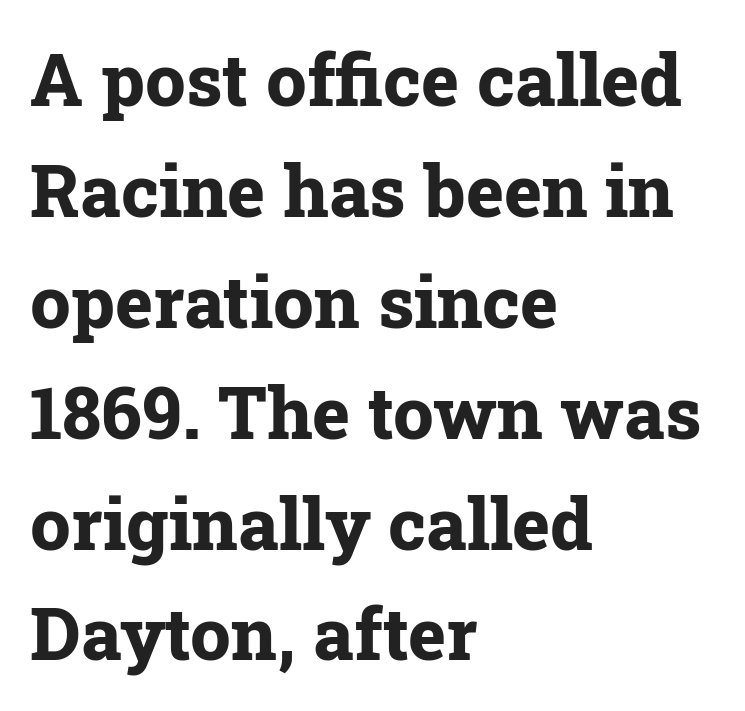
The image shows 72 px bold serif type, upright; set left-aligned, normal line spacing (1.54x), normal letter spacing, not underlined; low stroke contrast and a medium x-height.
